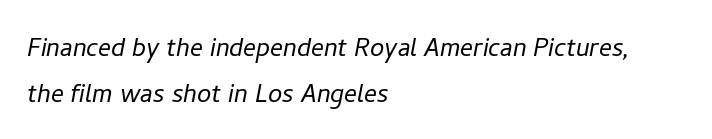
Q: Is the text bold? A: No.
Q: Is the text italic (slanted)? A: Yes, it leans right by about 11 degrees.
Q: Is the text underlined? A: No.
Q: How is the paragraph aligned? A: Left-aligned.
Q: Is the spacing between letters normal or unusually wide? A: Normal.
Q: Is the spacing between lines tight, normal or loose? A: Normal.
Q: Width (condensed, normal, or wide)? A: Normal.
Q: Stroke contrast? A: Low.
Q: x-height? A: Medium.
Q: Monospaced? A: No.
